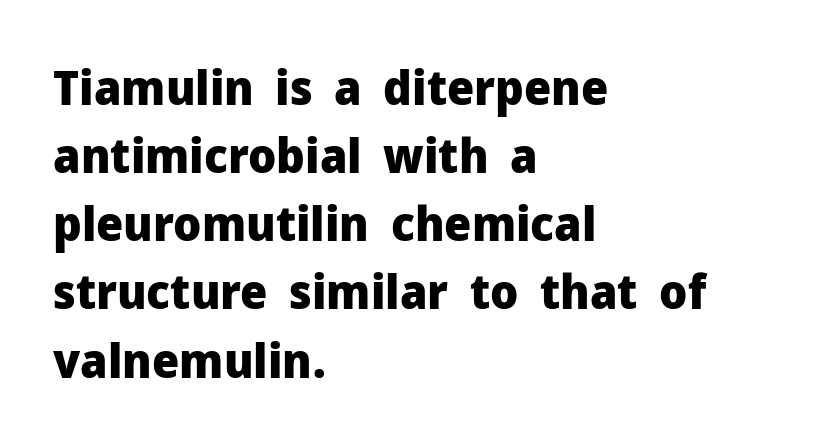
The font is running at its bold setting. Character widths vary here, with narrow letters taking less room than wide ones. A clean baseline with only descenders dipping below it. Upright lettering throughout. The tracking reads as untouched default to a designer's eye. Vertical spacing — default.
